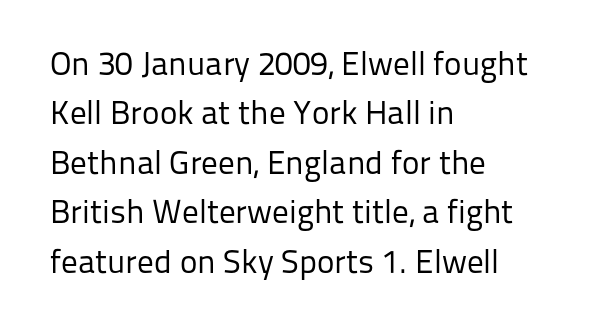
The image shows 33 px regular-weight sans-serif type, upright; set left-aligned, normal line spacing (1.5x), normal letter spacing, not underlined; low stroke contrast and a medium x-height.
